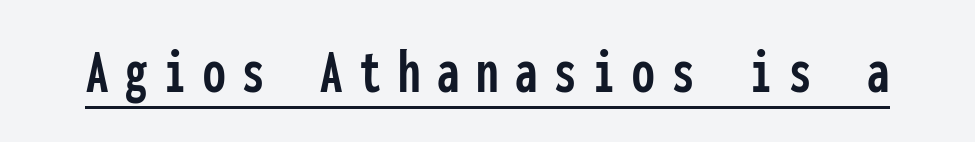
The image shows 64 px condensed sans-serif type, upright, monospaced; set unusually wide letter spacing (+0.26 em), underlined; low stroke contrast and a medium x-height.
